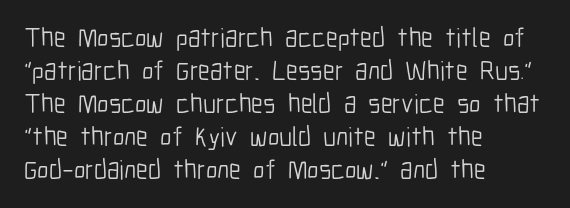
The type sits square on the baseline with zero lean. All the whitespace from short lines collects on the right. Students, note that the glyphs here touch the page at normal intervals. Weight class: somewhere from thin through regular. The foot of each line stays bare and open.
